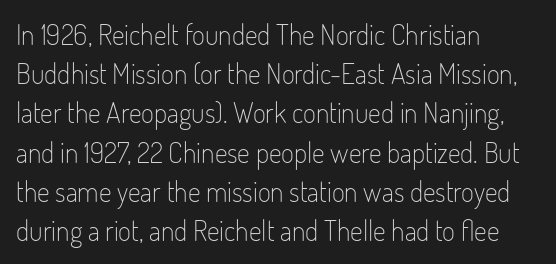
Teacher's note: observe the even left margin — that is flush-left alignment. The gaps between neighbouring characters are ordinary and unremarkable. Normally led — the rows are evenly, conventionally spaced. The rendering uses natural spacing where letterforms have individual widths.
